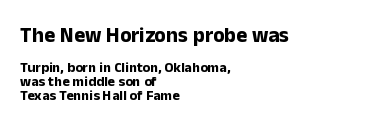
{"italic": "no", "bold": "yes", "underline": "no", "align": "left", "line_spacing": "tight", "line_spacing_ratio": 0.98, "letter_spacing": "normal", "letter_spacing_em": 0.0, "larger_block": "first", "size_ratio": 1.5, "glyph_px": 21}
